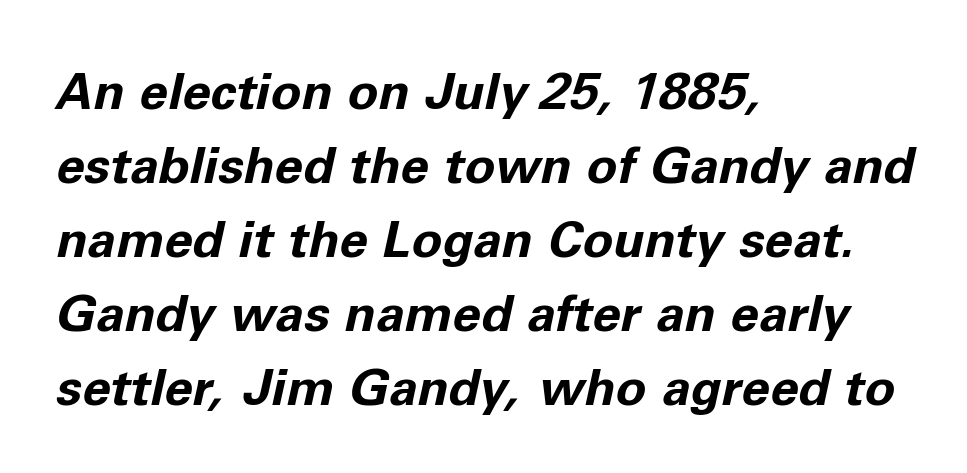
The image shows 51 px bold type, italic (leaning right); set left-aligned, normal line spacing (1.45x), normal letter spacing, not underlined; low stroke contrast and a medium x-height.
